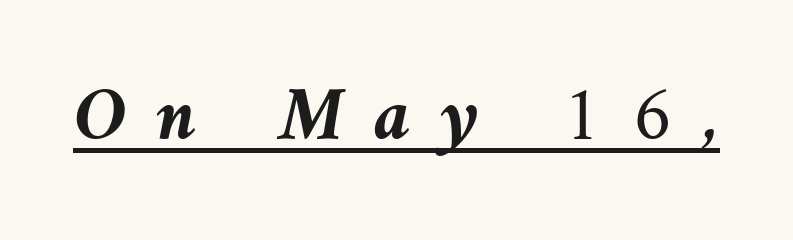
The specimen reads as italic at a glance. The glyphs are accompanied by a horizontal stroke just below them. The type is letterspaced generously, with wide tracking. The passage shown is emphatically bold. Proportional: the letters do not fall into vertical columns.
